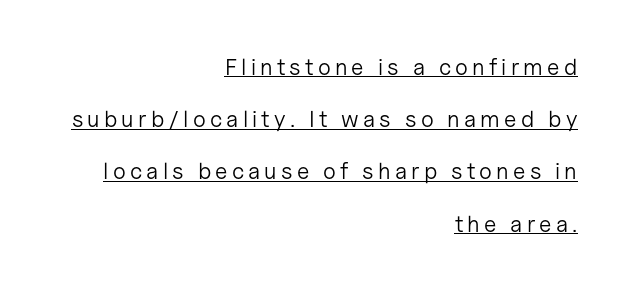
The image shows 23 px text type, upright; set right-aligned, loose line spacing (2.27x), underlined.
